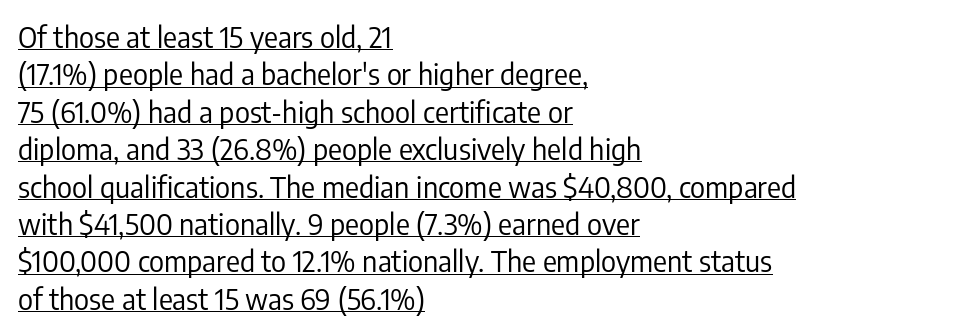
The image shows 29 px regular-weight, condensed sans-serif type, upright; set left-aligned, normal line spacing (1.29x), normal letter spacing, underlined; low stroke contrast and a medium x-height.
